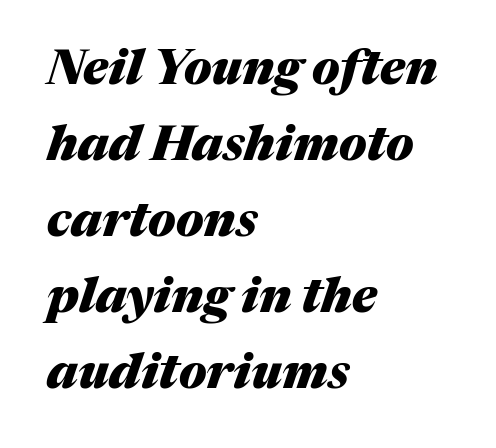
The image shows 49 px heavy type, italic (leaning right); set left-aligned, normal line spacing (1.55x), normal letter spacing, not underlined; medium stroke contrast and a medium x-height.
